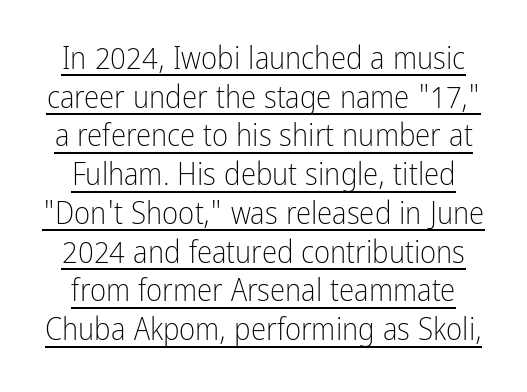
Q: Is the text bold? A: No.
Q: Is the text italic (slanted)? A: No, it is upright.
Q: Is the typeface a serif or a sans-serif typeface? A: Sans-serif.
Q: Is the text underlined? A: Yes.
Q: Is the spacing between letters normal or unusually wide? A: Normal.
Q: Is the spacing between lines tight, normal or loose? A: Normal.
Q: Width (condensed, normal, or wide)? A: Condensed.
Q: Stroke contrast? A: Low.
Q: x-height? A: Medium.
Q: Monospaced? A: No.
